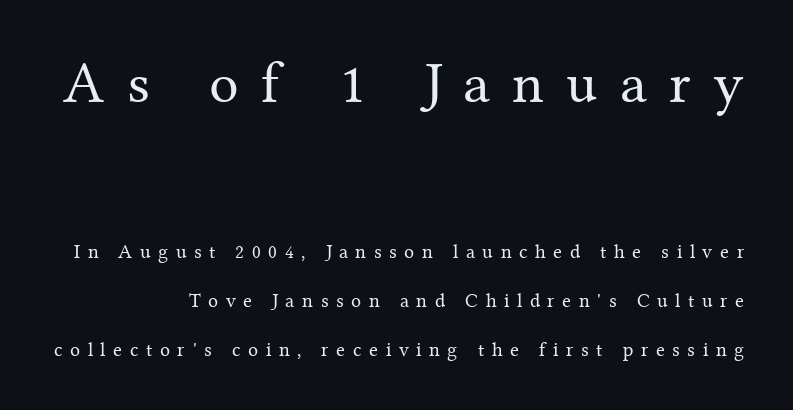
The image shows 59 px regular-weight serif type, upright; set loose line spacing (2.44x), unusually wide letter spacing (+0.38 em), not underlined; the first (top) block is 2.95x larger; medium stroke contrast and a medium x-height.
